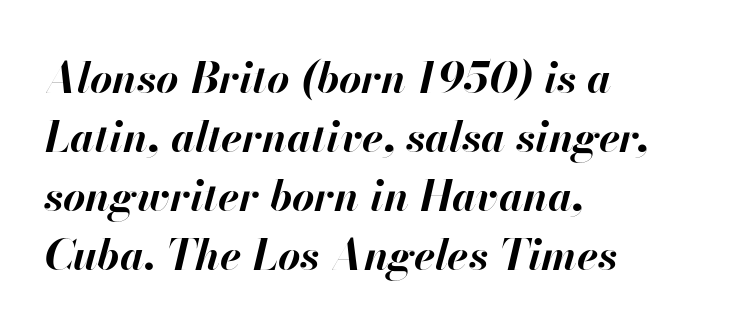
Q: Is the text bold? A: Yes.
Q: Is the text italic (slanted)? A: Yes, it leans right by about 13 degrees.
Q: Is the text underlined? A: No.
Q: How is the paragraph aligned? A: Left-aligned.
Q: Is the spacing between letters normal or unusually wide? A: Normal.
Q: Is the spacing between lines tight, normal or loose? A: Normal.
Q: Width (condensed, normal, or wide)? A: Normal.
Q: Stroke contrast? A: High.
Q: x-height? A: Small.
Q: Monospaced? A: No.
